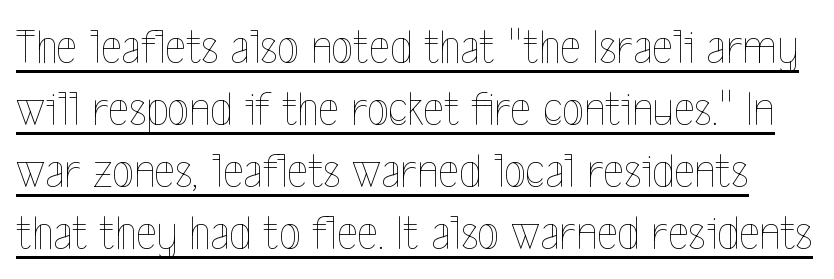
The face used here is proportionally spaced, like ordinary book or web type. A rule runs beneath these lines of type. Tracking here is standard; glyphs follow each other at the usual distance. A typesetter would mark this as roman, not italic. Weight: not bold — regular or lighter.
